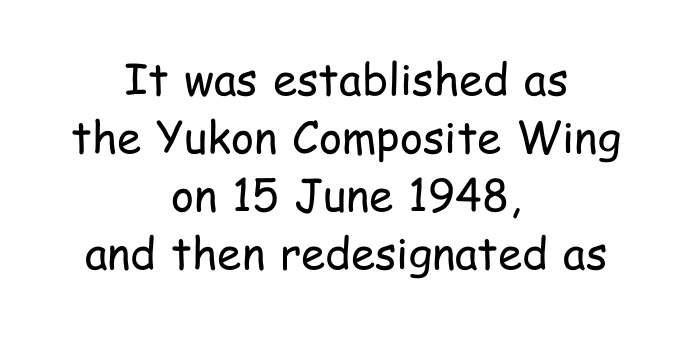
{"serif": "no", "italic": "no", "bold": "no", "weight": "regular", "width": "condensed", "stroke_contrast": "low", "x_height": "medium", "monospaced": "no", "underline": "no", "align": "center", "line_spacing": "normal", "line_spacing_ratio": 1.32, "letter_spacing": "normal", "letter_spacing_em": 0.0, "glyph_px": 44}
